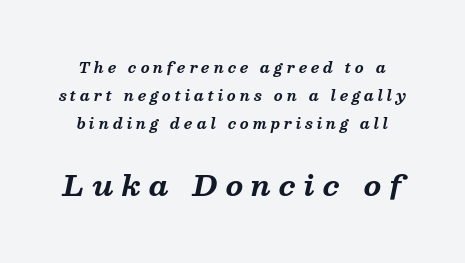
{"serif": "yes", "italic": "yes", "lean": "right", "slant_degrees": 13, "bold": "yes", "weight": "bold", "width": "normal", "stroke_contrast": "medium", "x_height": "medium", "monospaced": "no", "underline": "no", "line_spacing": "loose", "line_spacing_ratio": 1.99, "letter_spacing": "wide", "letter_spacing_em": 0.28, "larger_block": "second", "size_ratio": 2.0, "glyph_px": 28}
